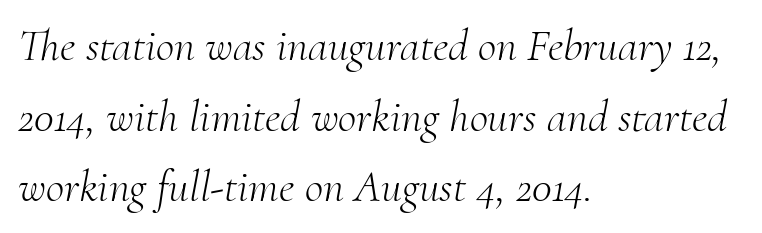
Nothing unusual about the tracking: characters are spaced as the font intends. Varying glyph widths throughout — classic text-font behaviour. Check the space under the baseline: it is left empty. The vertical gap from one line to the next is medium. Weight: not bold — regular or lighter. The typesetter chose a ragged-right arrangement here.
